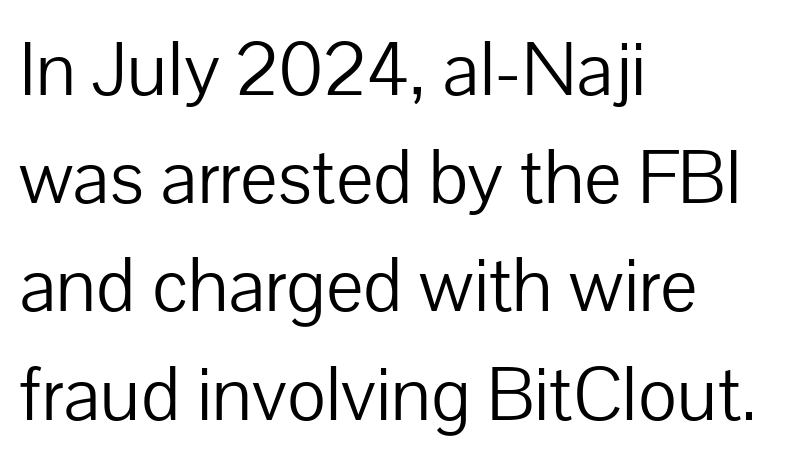
{"serif": "no", "italic": "no", "bold": "no", "weight": "light", "width": "normal", "stroke_contrast": "low", "x_height": "medium", "monospaced": "no", "underline": "no", "align": "left", "line_spacing": "normal", "line_spacing_ratio": 1.37, "letter_spacing": "normal", "letter_spacing_em": 0.0, "glyph_px": 79}
